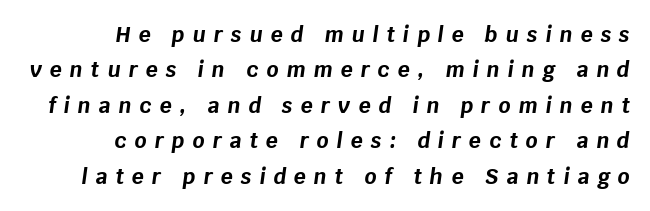
This sample keeps an unexceptional amount of space between lines. Plenty of ink on the page — the face is bold. The axis of the letterforms is tilted away from vertical. This rendering widens character spacing well past its baseline value.
